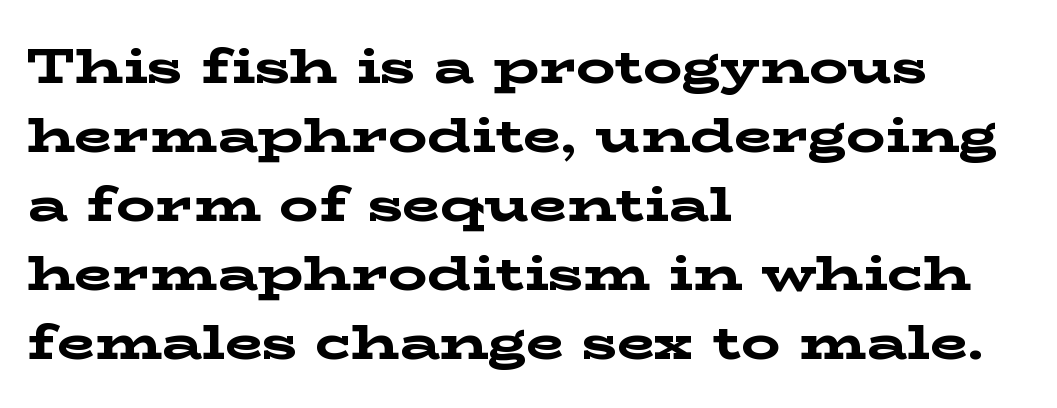
{"serif": "yes", "italic": "no", "bold": "yes", "weight": "bold", "width": "wide", "stroke_contrast": "low", "x_height": "medium", "monospaced": "no", "underline": "no", "align": "left", "line_spacing": "normal", "line_spacing_ratio": 1.41, "letter_spacing": "normal", "letter_spacing_em": 0.0, "glyph_px": 49}
